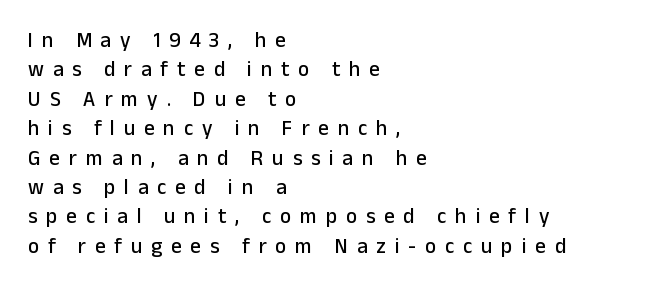
Observe the wide spacing: letters keep a clear distance from each other. Just letters on the line, the space beneath them empty. These lines are set flush left with a ragged right edge. Horizontal bands of white between lines are of average thickness. Unlike italic type, these characters show no tilt at all.
